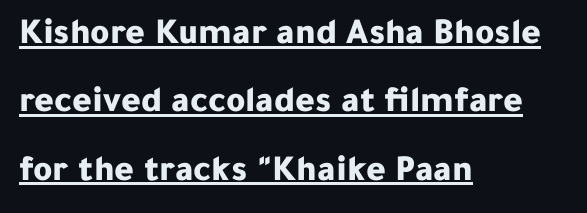
The image shows 37 px bold sans-serif type, upright; set left-aligned, line spacing 1.85x, normal letter spacing, underlined; low stroke contrast and a medium x-height.
